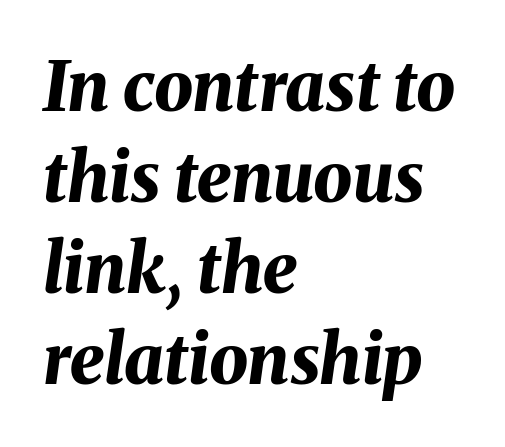
Does the leading feel generous? No, just average. The rendering uses natural spacing where letterforms have individual widths. The text block is weighted toward the left margin, trailing off unevenly rightward. Type without underlining. The glyphs have the mass of a bold cut.
